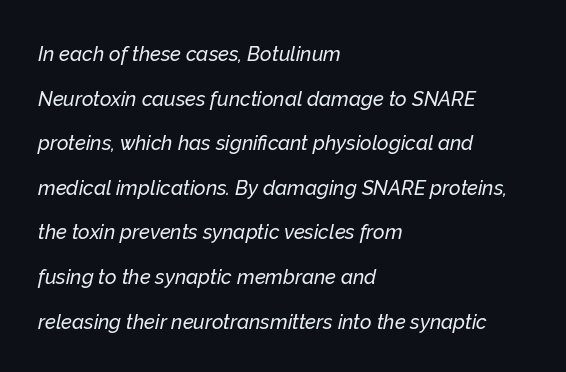
The image shows 20 px text type, italic (leaning right); set left-aligned, loose line spacing (2.23x), normal letter spacing, not underlined.
